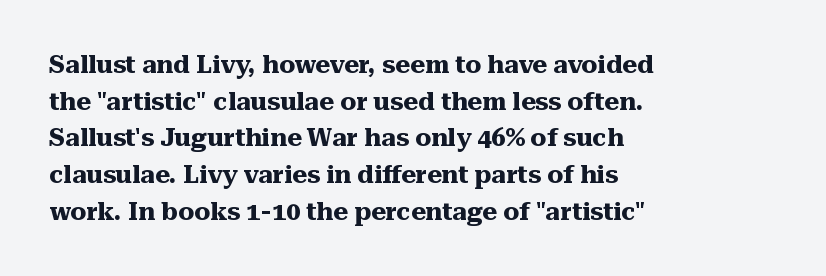
Q: Is the text bold? A: Yes.
Q: Is the text italic (slanted)? A: No, it is upright.
Q: Is the text underlined? A: No.
Q: How is the paragraph aligned? A: Left-aligned.
Q: Is the spacing between letters normal or unusually wide? A: Normal.
Q: Is the spacing between lines tight, normal or loose? A: Normal.
